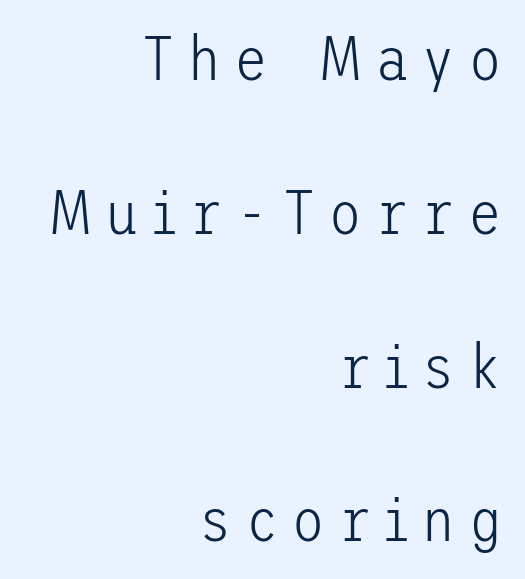
Q: Is the text bold? A: No.
Q: Is the text italic (slanted)? A: No, it is upright.
Q: Is the typeface a serif or a sans-serif typeface? A: Sans-serif.
Q: Is the text underlined? A: No.
Q: How is the paragraph aligned? A: Right-aligned.
Q: Is the spacing between letters normal or unusually wide? A: Unusually wide.
Q: Is the spacing between lines tight, normal or loose? A: Loose.
Q: Width (condensed, normal, or wide)? A: Normal.
Q: Stroke contrast? A: Low.
Q: x-height? A: Medium.
